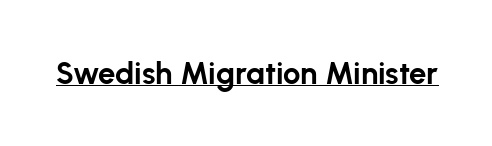
{"serif": "no", "italic": "no", "bold": "yes", "weight": "bold", "width": "normal", "stroke_contrast": "low", "x_height": "medium", "monospaced": "no", "underline": "yes", "letter_spacing": "normal", "letter_spacing_em": 0.0, "glyph_px": 31}
